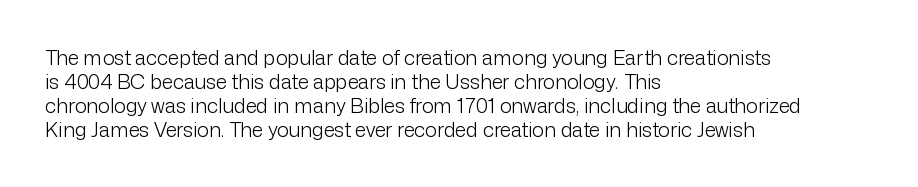
Q: Is the text bold? A: No.
Q: Is the text italic (slanted)? A: No, it is upright.
Q: Is the text underlined? A: No.
Q: How is the paragraph aligned? A: Left-aligned.
Q: Is the spacing between letters normal or unusually wide? A: Normal.
